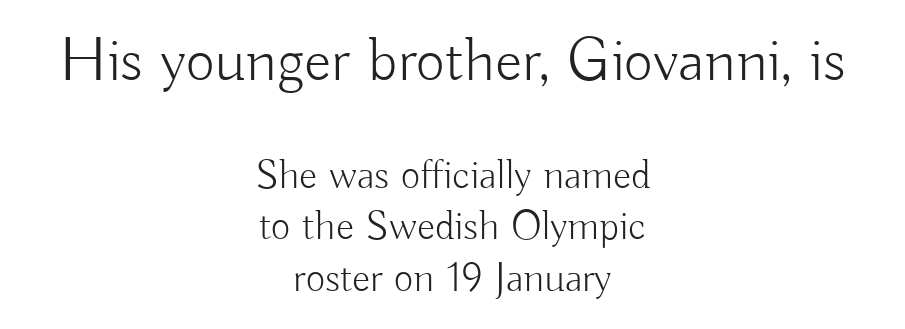
{"serif": "no", "italic": "no", "bold": "no", "weight": "light", "width": "normal", "stroke_contrast": "low", "x_height": "small", "monospaced": "no", "underline": "no", "align": "center", "line_spacing_ratio": 1.22, "letter_spacing": "normal", "letter_spacing_em": 0.0, "larger_block": "first", "size_ratio": 1.5, "glyph_px": 63}
